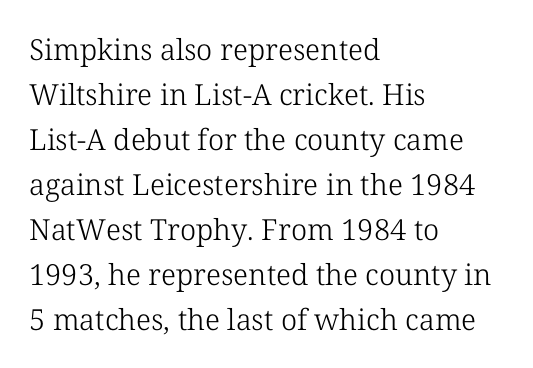
The image shows 29 px light serif type, upright; set left-aligned, normal line spacing (1.55x), normal letter spacing, not underlined; low stroke contrast and a medium x-height.
